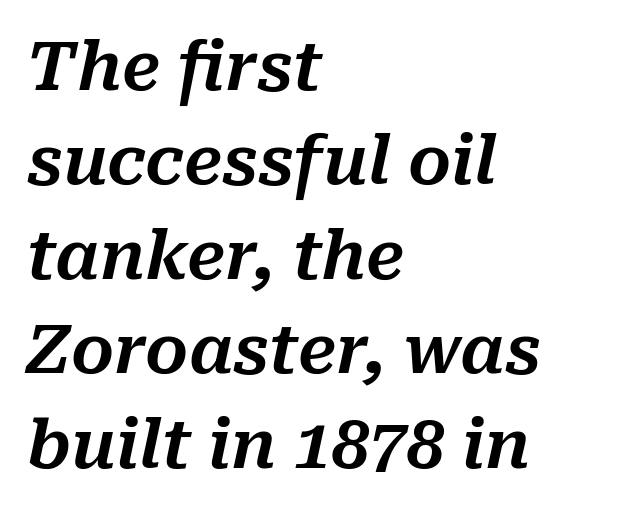
Q: Is the text italic (slanted)? A: Yes, it leans right by about 10 degrees.
Q: Is the text underlined? A: No.
Q: How is the paragraph aligned? A: Left-aligned.
Q: Is the spacing between letters normal or unusually wide? A: Normal.
Q: Is the spacing between lines tight, normal or loose? A: Normal.
Q: Width (condensed, normal, or wide)? A: Normal.
Q: Stroke contrast? A: Medium.
Q: x-height? A: Medium.
Q: Monospaced? A: No.
